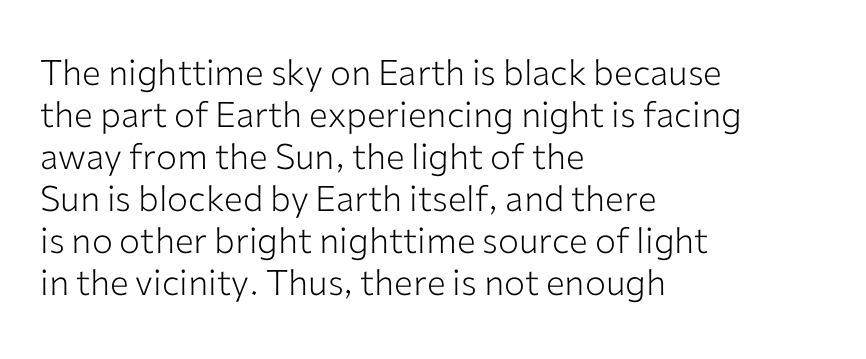
The face used here is rendered with its standard letterfit. Stroke terminals: plain, sans-serif. Any mark beneath the type? The region is blank. Each letter keeps its own natural width here, so spacing adapts to shape.
